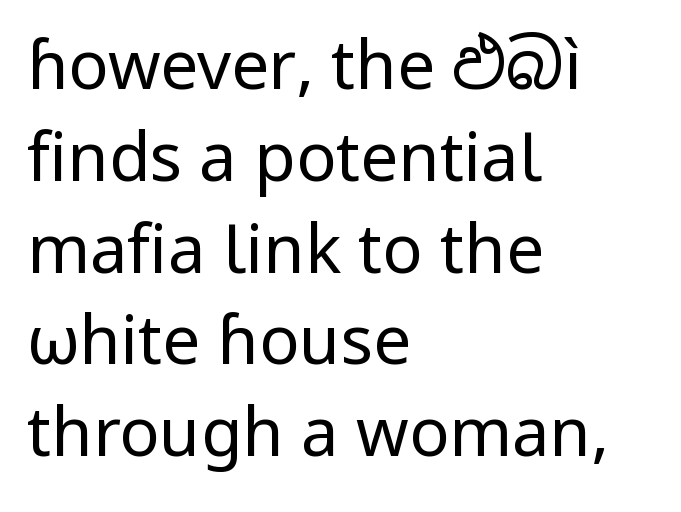
{"serif": "no", "italic": "no", "bold": "no", "weight": "regular", "width": "normal", "stroke_contrast": "low", "x_height": "medium", "monospaced": "no", "underline": "no", "align": "left", "line_spacing": "normal", "line_spacing_ratio": 1.37, "letter_spacing": "normal", "letter_spacing_em": 0.0, "glyph_px": 67}
